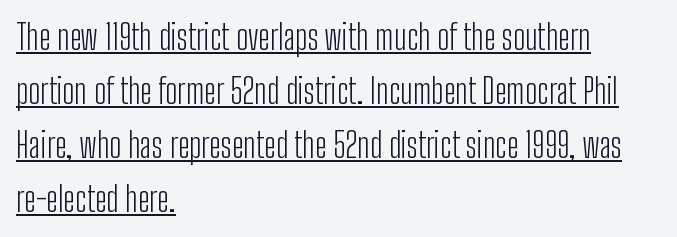
Leftover space on each line is placed entirely after the last word. Each stroke keeps to a modest, everyday thickness or less. Each letter keeps its own natural width here, so spacing adapts to shape. Do the letters lean? They stand straight.
